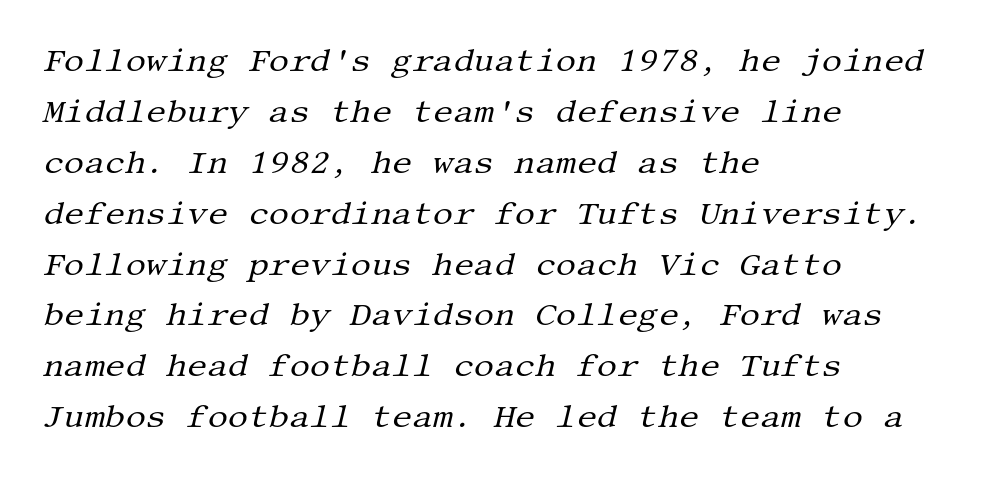
Heft: none added — not bold. The typeface chosen for these lines features serifs. Short note: letters normally spaced. Which margin do the lines hug? The left one — the right edge is uneven. The words here are not underlined.
